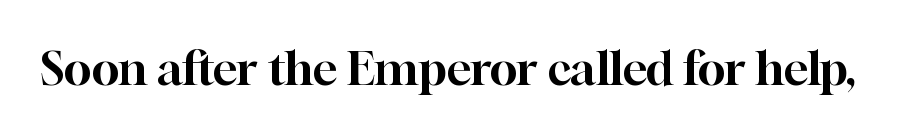
{"serif": "yes", "italic": "no", "width": "normal", "stroke_contrast": "high", "x_height": "medium", "monospaced": "no", "underline": "no", "letter_spacing": "normal", "letter_spacing_em": 0.0, "glyph_px": 46}
